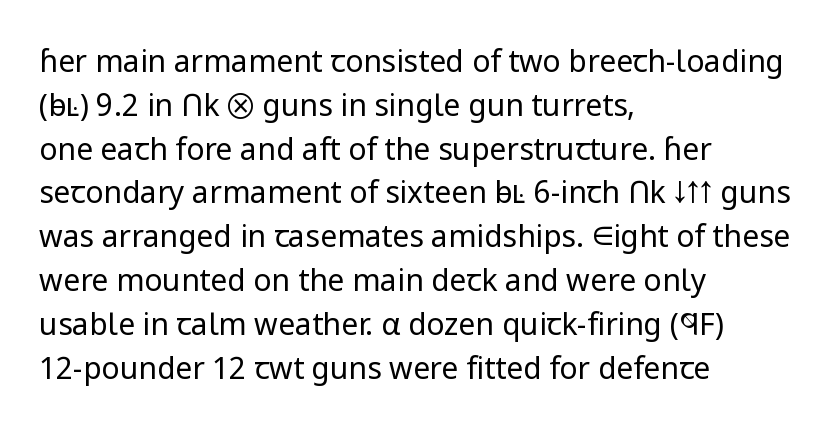
{"serif": "no", "italic": "no", "bold": "no", "weight": "regular", "width": "normal", "stroke_contrast": "low", "x_height": "medium", "monospaced": "no", "underline": "no", "align": "left", "line_spacing": "normal", "line_spacing_ratio": 1.46, "letter_spacing": "normal", "letter_spacing_em": 0.0, "glyph_px": 30}
